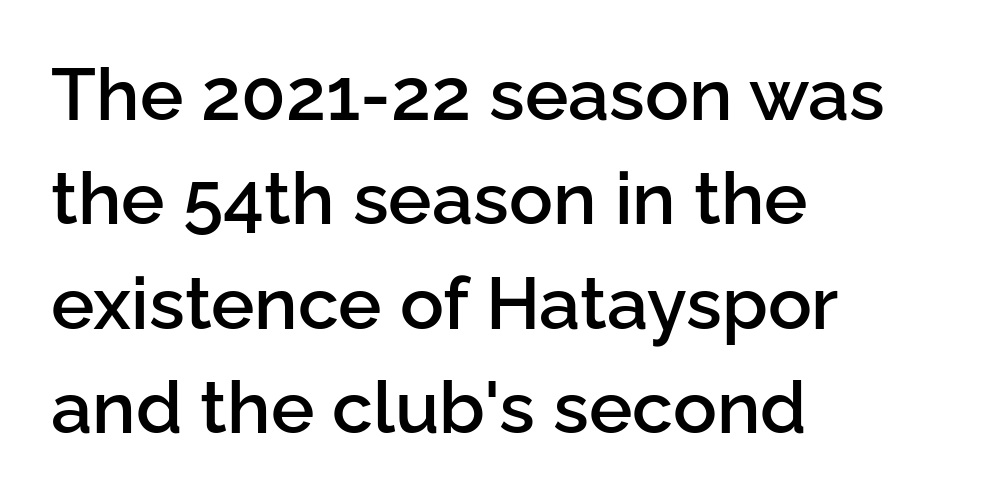
The face used here is a sans, in the tradition of grotesques and geometrics. The font's upright variant was chosen for this text. These lines carry some extra weight — a demibold, not a full bold. Each row of text sits above clean, open space.
